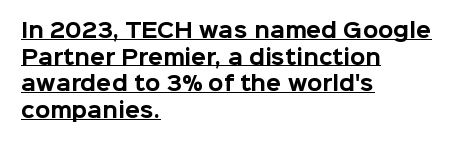
{"italic": "no", "bold": "yes", "underline": "yes", "align": "left", "line_spacing": "normal", "line_spacing_ratio": 1.33, "letter_spacing": "normal", "letter_spacing_em": 0.0, "glyph_px": 20}
